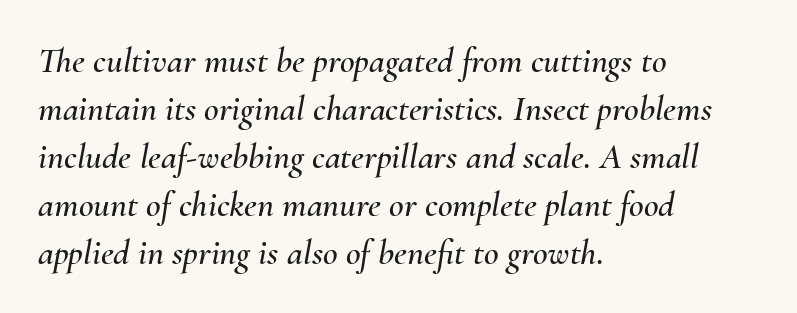
Q: Is the text italic (slanted)? A: Yes, it leans right by about 10 degrees.
Q: Is the text underlined? A: No.
Q: How is the paragraph aligned? A: Left-aligned.
Q: Is the spacing between letters normal or unusually wide? A: Normal.
Q: Is the spacing between lines tight, normal or loose? A: Normal.
Q: Width (condensed, normal, or wide)? A: Normal.
Q: Stroke contrast? A: Medium.
Q: x-height? A: Small.
Q: Monospaced? A: No.
